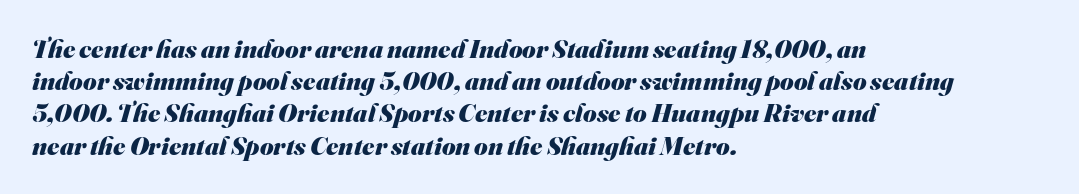
The image shows 26 px bold type; set left-aligned, line spacing 1.24x, normal letter spacing, not underlined.
